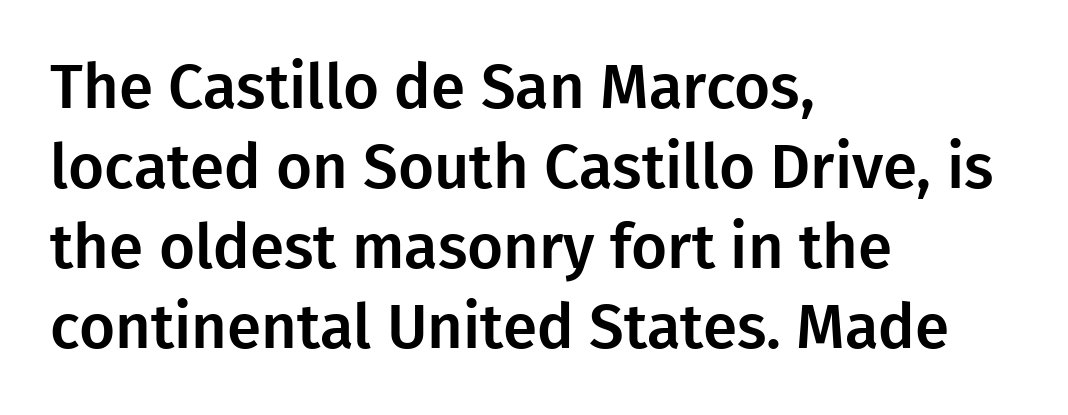
Q: Is the text italic (slanted)? A: No, it is upright.
Q: Is the typeface a serif or a sans-serif typeface? A: Sans-serif.
Q: Is the text underlined? A: No.
Q: How is the paragraph aligned? A: Left-aligned.
Q: Is the spacing between letters normal or unusually wide? A: Normal.
Q: Is the spacing between lines tight, normal or loose? A: Normal.
Q: Width (condensed, normal, or wide)? A: Normal.
Q: Stroke contrast? A: Low.
Q: x-height? A: Medium.
Q: Monospaced? A: No.
